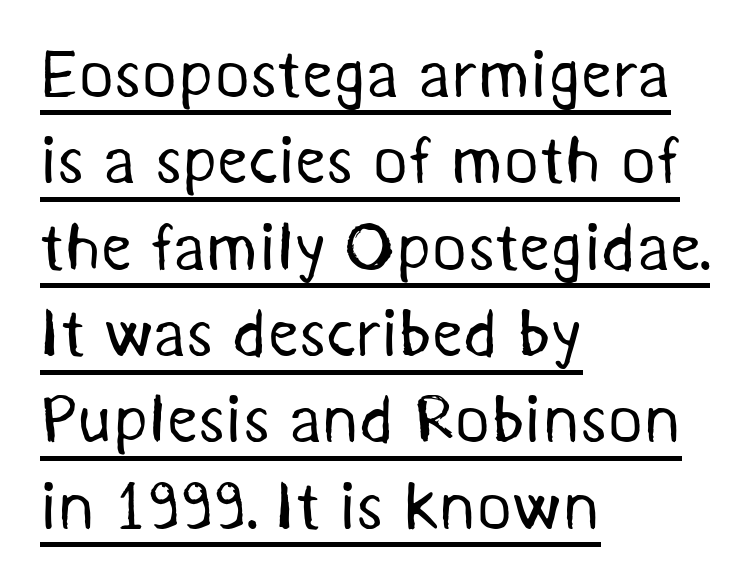
Q: Is the text bold? A: No.
Q: Is the typeface a serif or a sans-serif typeface? A: Sans-serif.
Q: Is the text underlined? A: Yes.
Q: How is the paragraph aligned? A: Left-aligned.
Q: Is the spacing between letters normal or unusually wide? A: Normal.
Q: Is the spacing between lines tight, normal or loose? A: Normal.
Q: Width (condensed, normal, or wide)? A: Normal.
Q: Stroke contrast? A: Medium.
Q: x-height? A: Medium.
Q: Monospaced? A: No.
